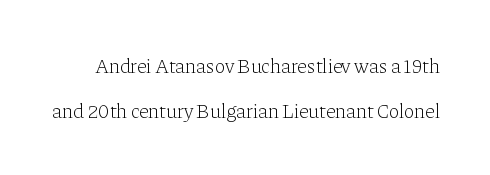
{"italic": "no", "bold": "no", "underline": "no", "line_spacing": "loose", "line_spacing_ratio": 2.25, "letter_spacing": "normal", "letter_spacing_em": 0.0, "glyph_px": 20}
